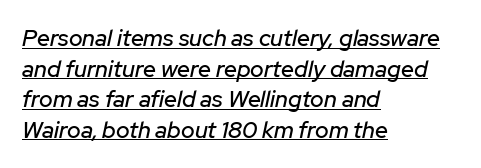
The image shows 23 px text type, italic (leaning right); set left-aligned, normal line spacing (1.33x), normal letter spacing, underlined.
